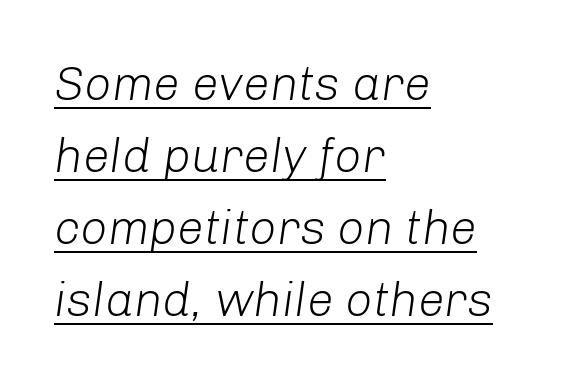
The image shows 48 px light type, italic (leaning right); set left-aligned, normal line spacing (1.5x), normal letter spacing, underlined; low stroke contrast and a medium x-height.
